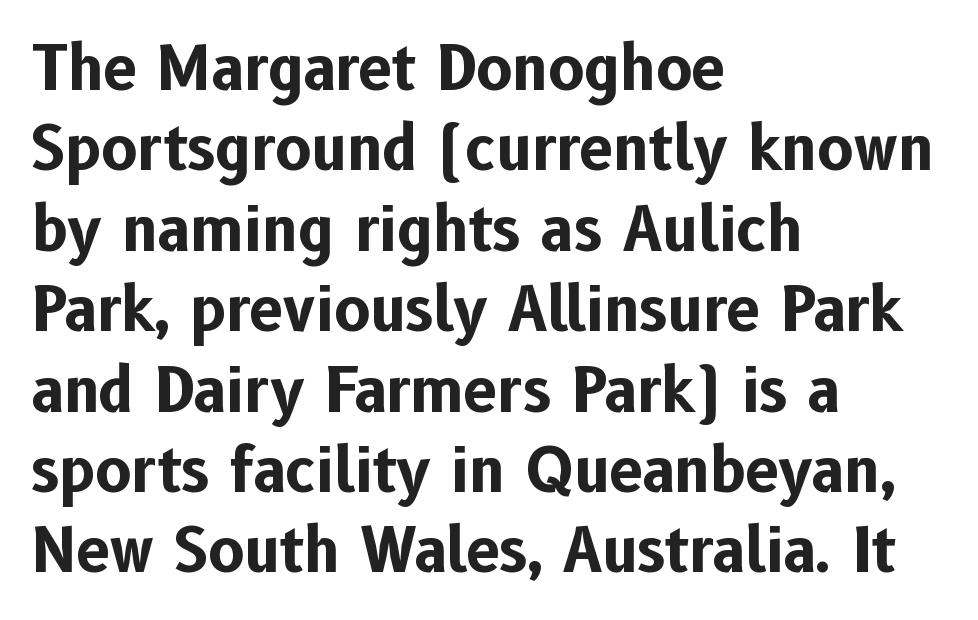
Q: Is the text bold? A: Yes.
Q: Is the text italic (slanted)? A: No, it is upright.
Q: Is the typeface a serif or a sans-serif typeface? A: Sans-serif.
Q: Is the text underlined? A: No.
Q: How is the paragraph aligned? A: Left-aligned.
Q: Is the spacing between letters normal or unusually wide? A: Normal.
Q: Is the spacing between lines tight, normal or loose? A: Normal.
Q: Width (condensed, normal, or wide)? A: Normal.
Q: Stroke contrast? A: Low.
Q: x-height? A: Medium.
Q: Monospaced? A: No.
